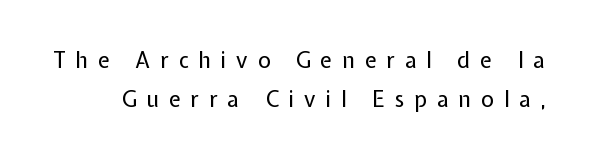
The image shows 22 px text type, upright; set line spacing 1.79x, unusually wide letter spacing (+0.45 em), not underlined.
